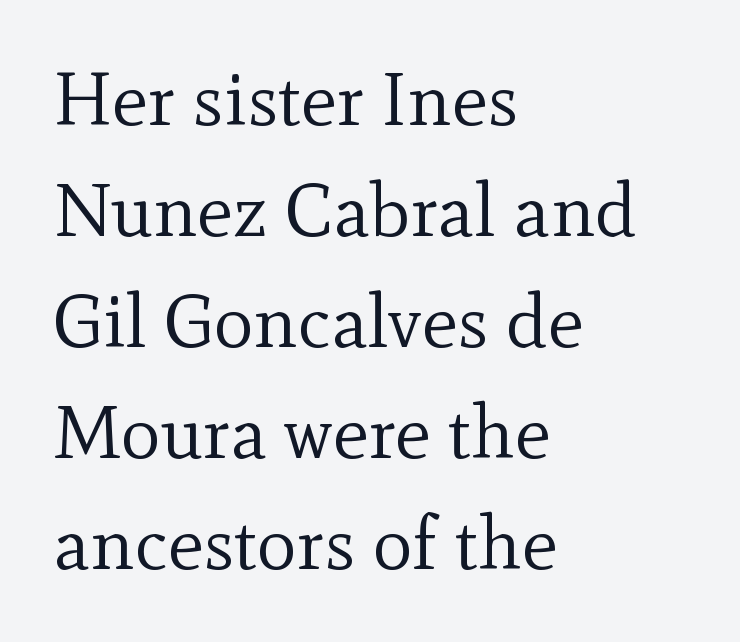
Character widths vary here, with narrow letters taking less room than wide ones. A typesetter would mark this as roman, not italic. The paragraph shown leans on its left margin. Successive baselines arrive at the customary interval. The glyphs are unaccompanied by any horizontal stroke below them. Compared with a typical body face, this is equally light or lighter still.
